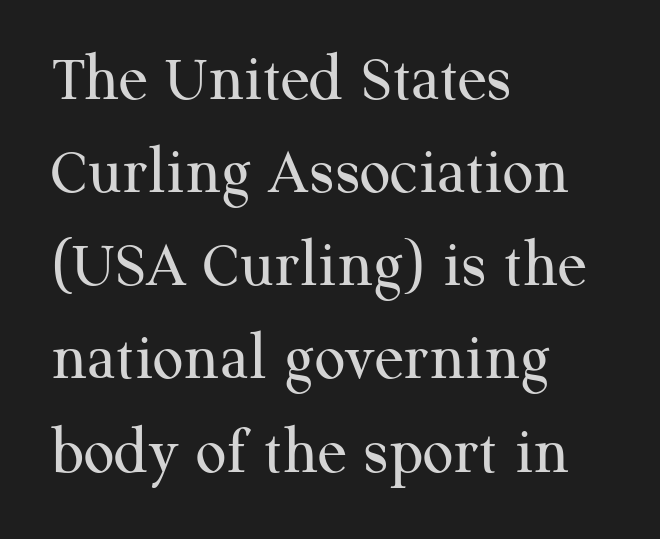
Q: Is the text bold? A: No.
Q: Is the text italic (slanted)? A: No, it is upright.
Q: Is the typeface a serif or a sans-serif typeface? A: Serif.
Q: Is the text underlined? A: No.
Q: How is the paragraph aligned? A: Left-aligned.
Q: Is the spacing between letters normal or unusually wide? A: Normal.
Q: Is the spacing between lines tight, normal or loose? A: Normal.
Q: Width (condensed, normal, or wide)? A: Normal.
Q: Stroke contrast? A: Medium.
Q: x-height? A: Medium.
Q: Monospaced? A: No.
